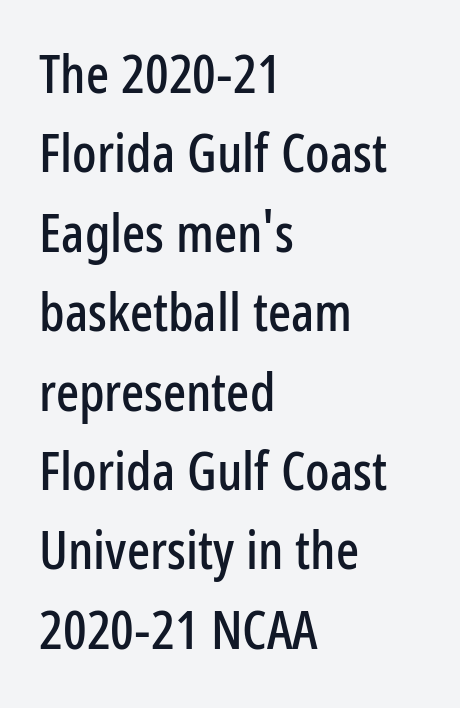
Q: Is the text italic (slanted)? A: No, it is upright.
Q: Is the typeface a serif or a sans-serif typeface? A: Sans-serif.
Q: Is the text underlined? A: No.
Q: How is the paragraph aligned? A: Left-aligned.
Q: Is the spacing between letters normal or unusually wide? A: Normal.
Q: Is the spacing between lines tight, normal or loose? A: Normal.
Q: Width (condensed, normal, or wide)? A: Condensed.
Q: Stroke contrast? A: Low.
Q: x-height? A: Medium.
Q: Monospaced? A: No.
